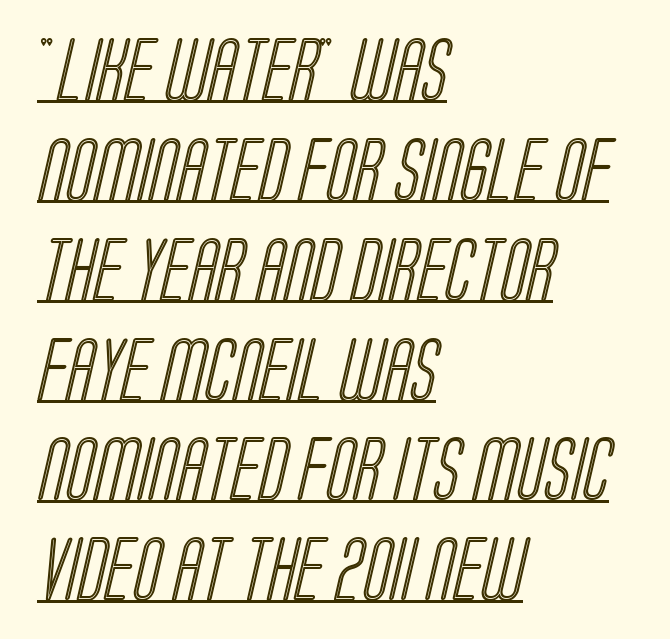
Q: Is the text underlined? A: Yes.
Q: How is the paragraph aligned? A: Left-aligned.
Q: Is the spacing between letters normal or unusually wide? A: Normal.
Q: Is the spacing between lines tight, normal or loose? A: Normal.
Q: Width (condensed, normal, or wide)? A: Condensed.
Q: x-height? A: Large.
Q: Monospaced? A: No.
